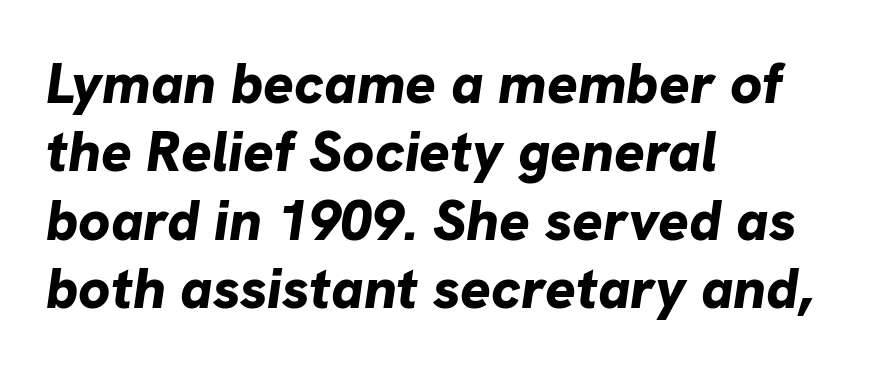
The image shows 57 px bold type, italic (leaning right); set left-aligned, line spacing 1.2x, normal letter spacing, not underlined; low stroke contrast and a medium x-height.
